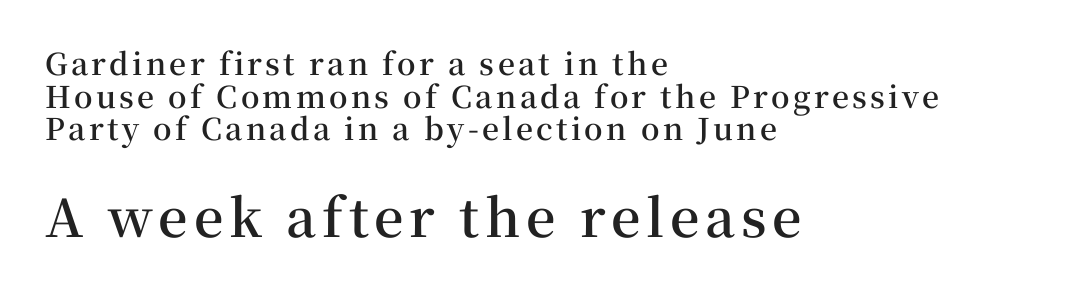
The image shows 52 px semibold serif type, upright; set left-aligned, tight line spacing (1.09x), not underlined; the second (bottom) block is 1.73x larger; medium stroke contrast and a medium x-height.
